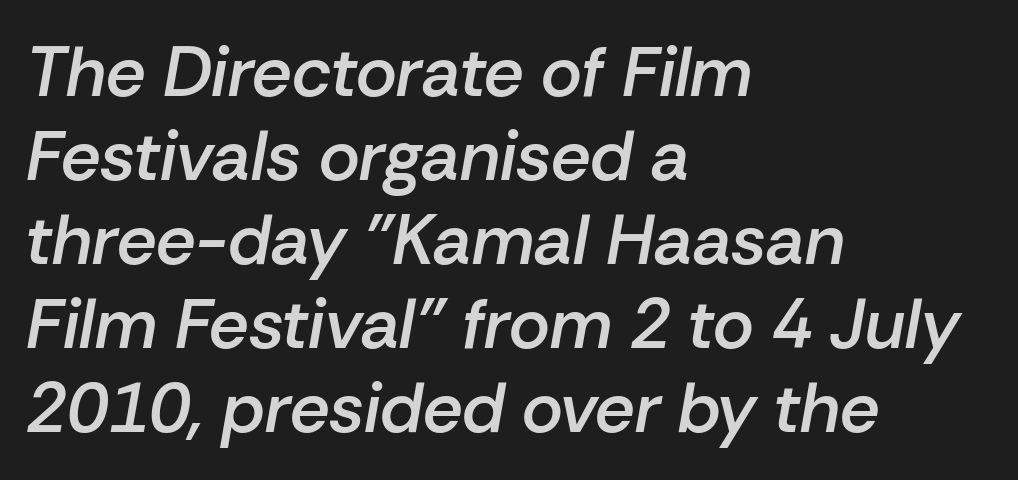
The image shows 70 px semibold type, italic (leaning right); set left-aligned, line spacing 1.2x, normal letter spacing, not underlined; low stroke contrast and a medium x-height.
